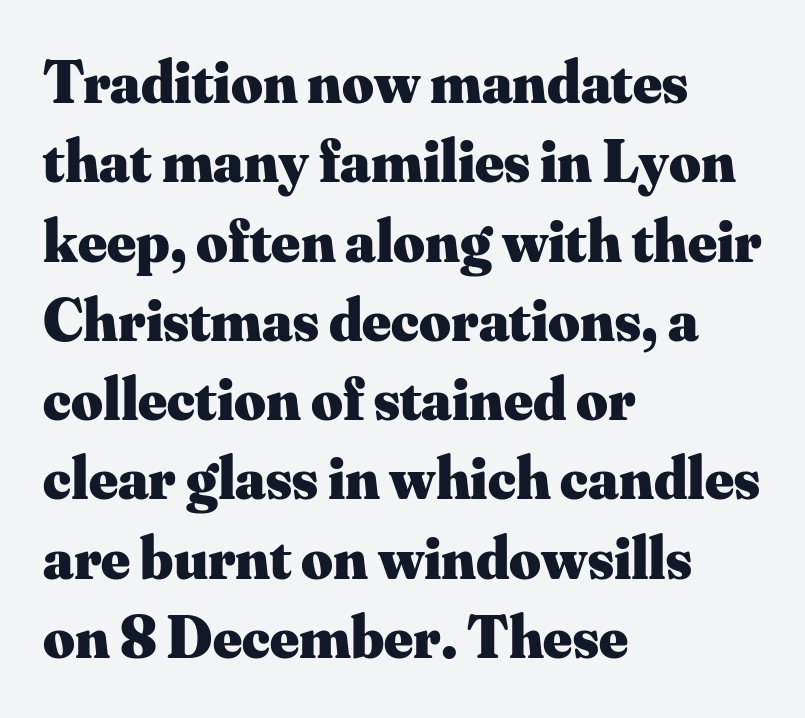
These lines carry a lot of weight — the face is fully bold. The face used here is proportionally spaced, like ordinary book or web type. The passage shown is typeset with a serif family. Words appear dense and cohesive because spacing is normal. Rendered with straight, roman letterforms.
